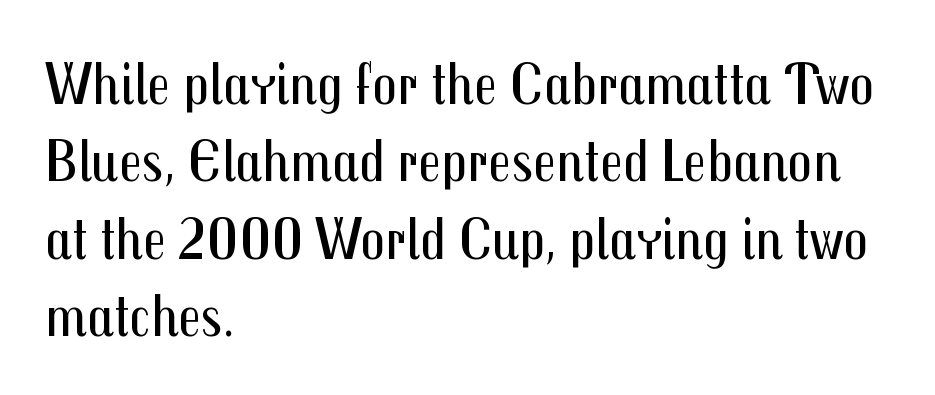
The ragged edge is on the right, which tells us the setting is flush left. Nope, not italic — everything's standing straight. This is not heavy type; no bold has been used. Decoration check: the copy has no underline. Honestly, the letter spacing is just normal — you wouldn't notice it.
